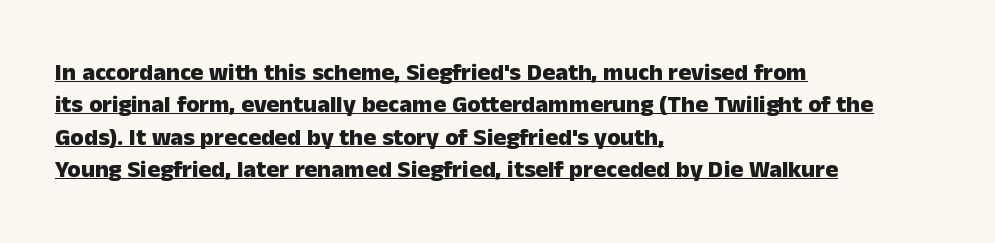
The sample has been set heavy, in full bold. This sample is left-justified, so line endings fall wherever the words run out. The gaps between neighbouring characters are ordinary and unremarkable. The face used here appears with an underline applied. This block has exactly the height ordinary leading produces.
